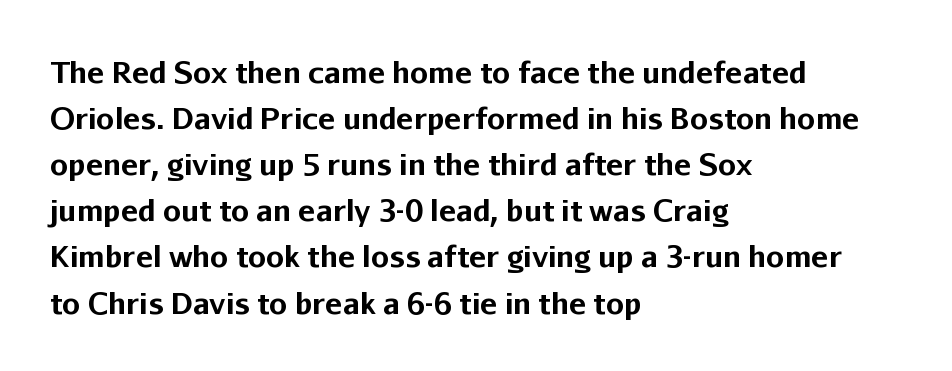
The image shows 29 px bold sans-serif type, upright; set left-aligned, normal line spacing (1.59x), normal letter spacing, not underlined; low stroke contrast and a medium x-height.
